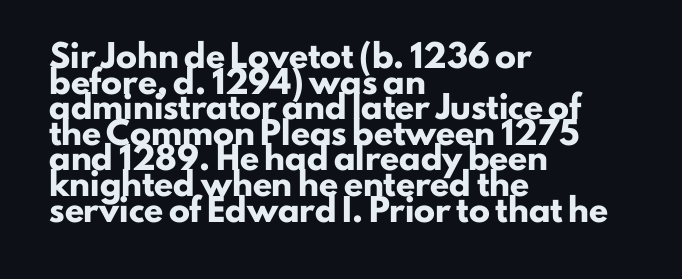
The image shows 21 px bold type, upright; set left-aligned, line spacing 1.22x, normal letter spacing, not underlined.
